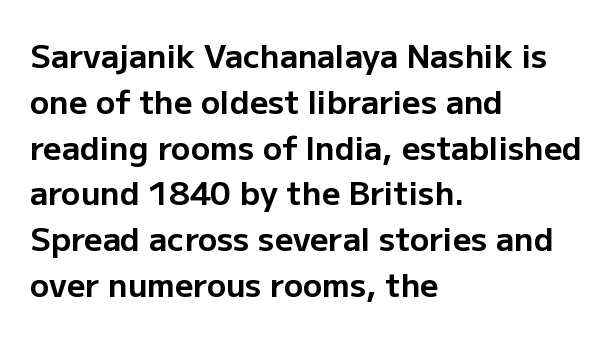
Reading down the block, your eye returns to a fixed left position each line. What stands out about the letter spacing? Nothing — it is the standard amount. The string is rendered with underlining switched off. A typesetter would mark this as roman, not italic.
